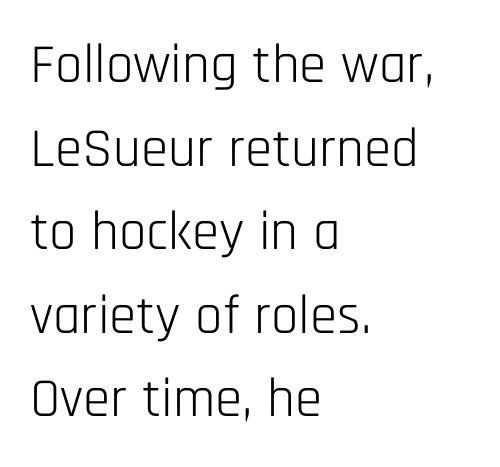
Line starts are locked; line ends wander. The letters sit at their default tracking, neither squeezed nor spread. What's the leading like? Ordinary, nothing unusual. If you drew a line through each stem, it would be perfectly vertical. Is this a fixed-width face? No — the glyphs have proportional, varying widths.
